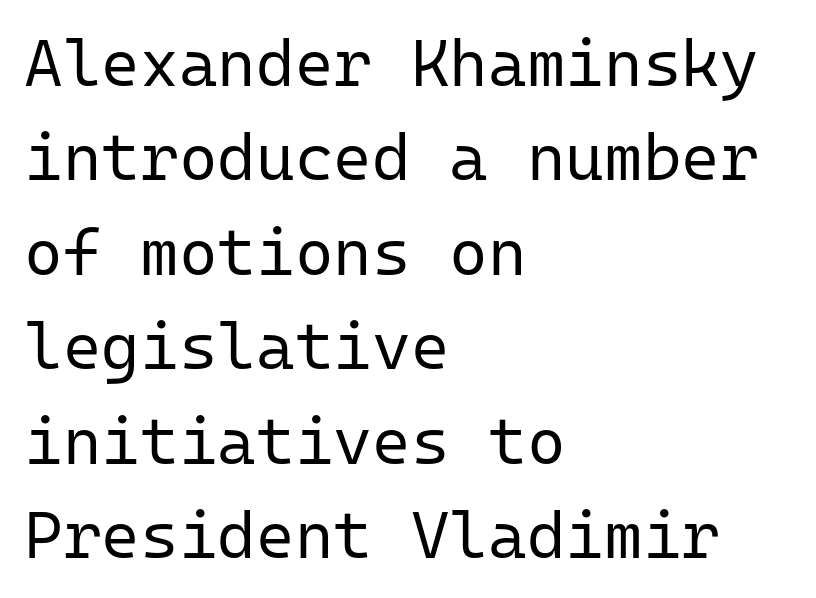
{"serif": "no", "italic": "no", "bold": "no", "weight": "regular", "width": "normal", "stroke_contrast": "low", "x_height": "medium", "monospaced": "yes", "underline": "no", "align": "left", "line_spacing": "normal", "line_spacing_ratio": 1.43, "letter_spacing": "normal", "letter_spacing_em": 0.0, "glyph_px": 66}
